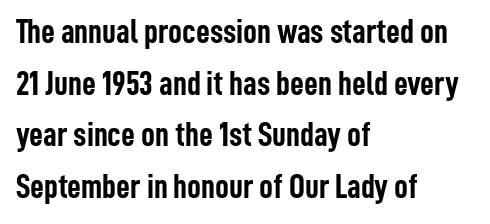
Q: Is the text bold? A: Yes.
Q: Is the text italic (slanted)? A: No, it is upright.
Q: Is the typeface a serif or a sans-serif typeface? A: Sans-serif.
Q: Is the text underlined? A: No.
Q: How is the paragraph aligned? A: Left-aligned.
Q: Is the spacing between letters normal or unusually wide? A: Normal.
Q: Is the spacing between lines tight, normal or loose? A: Normal.
Q: Width (condensed, normal, or wide)? A: Condensed.
Q: Stroke contrast? A: Low.
Q: x-height? A: Medium.
Q: Monospaced? A: No.
